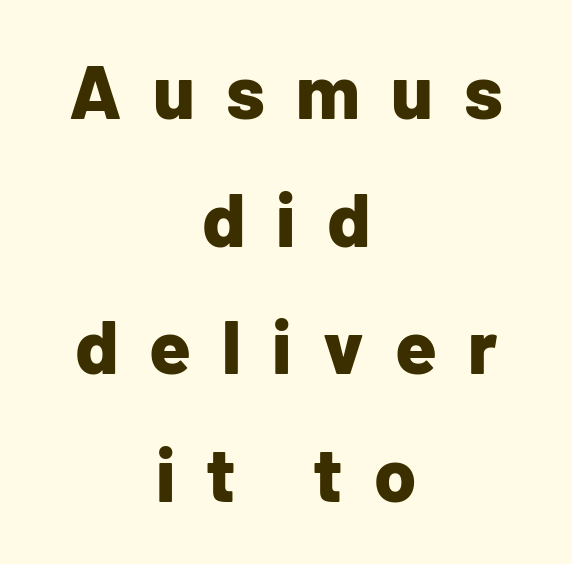
{"serif": "no", "italic": "no", "bold": "yes", "weight": "bold", "width": "normal", "stroke_contrast": "low", "x_height": "medium", "monospaced": "no", "underline": "no", "align": "center", "line_spacing": "normal", "line_spacing_ratio": 1.68, "letter_spacing": "wide", "letter_spacing_em": 0.41, "glyph_px": 76}
